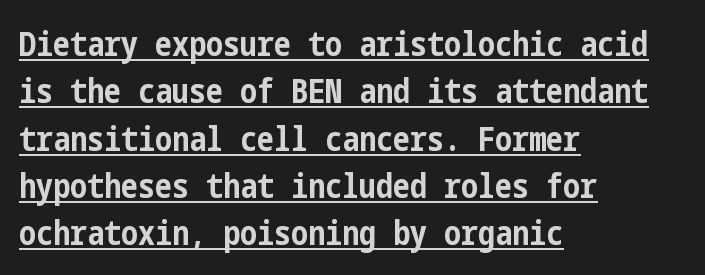
Q: Is the text bold? A: Yes.
Q: Is the text italic (slanted)? A: No, it is upright.
Q: Is the typeface a serif or a sans-serif typeface? A: Sans-serif.
Q: Is the text underlined? A: Yes.
Q: How is the paragraph aligned? A: Left-aligned.
Q: Is the spacing between letters normal or unusually wide? A: Normal.
Q: Is the spacing between lines tight, normal or loose? A: Normal.
Q: Width (condensed, normal, or wide)? A: Condensed.
Q: Stroke contrast? A: Low.
Q: x-height? A: Medium.
